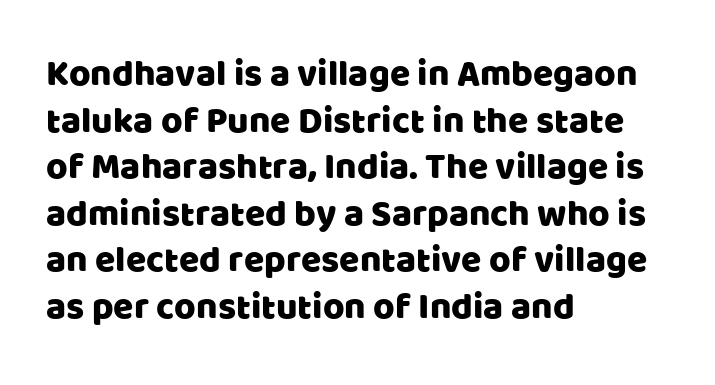
{"serif": "no", "italic": "no", "width": "normal", "stroke_contrast": "low", "x_height": "large", "monospaced": "no", "underline": "no", "align": "left", "line_spacing": "normal", "line_spacing_ratio": 1.26, "letter_spacing": "normal", "letter_spacing_em": 0.0, "glyph_px": 37}
